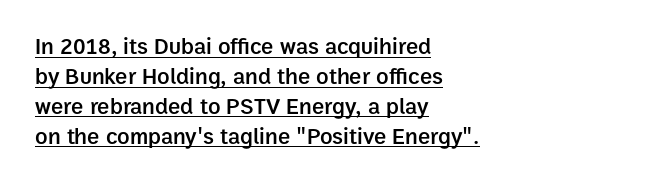
Q: Is the text bold? A: Semi-bold.
Q: Is the text italic (slanted)? A: No, it is upright.
Q: Is the text underlined? A: Yes.
Q: How is the paragraph aligned? A: Left-aligned.
Q: Is the spacing between letters normal or unusually wide? A: Normal.
Q: Is the spacing between lines tight, normal or loose? A: Normal.
